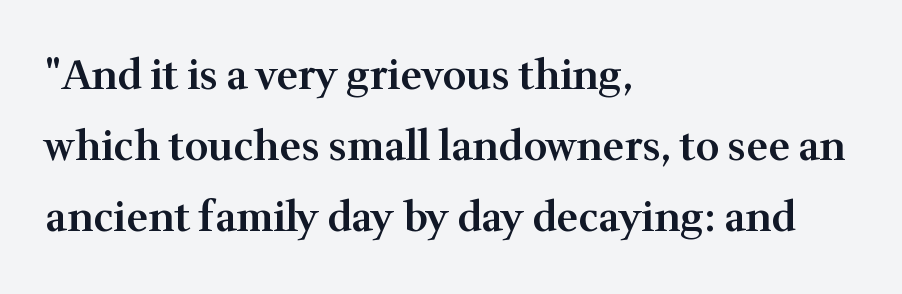
Q: Is the text bold? A: Semi-bold.
Q: Is the text italic (slanted)? A: No, it is upright.
Q: Is the typeface a serif or a sans-serif typeface? A: Serif.
Q: Is the text underlined? A: No.
Q: How is the paragraph aligned? A: Left-aligned.
Q: Is the spacing between letters normal or unusually wide? A: Normal.
Q: Width (condensed, normal, or wide)? A: Normal.
Q: Stroke contrast? A: Medium.
Q: x-height? A: Medium.
Q: Monospaced? A: No.
